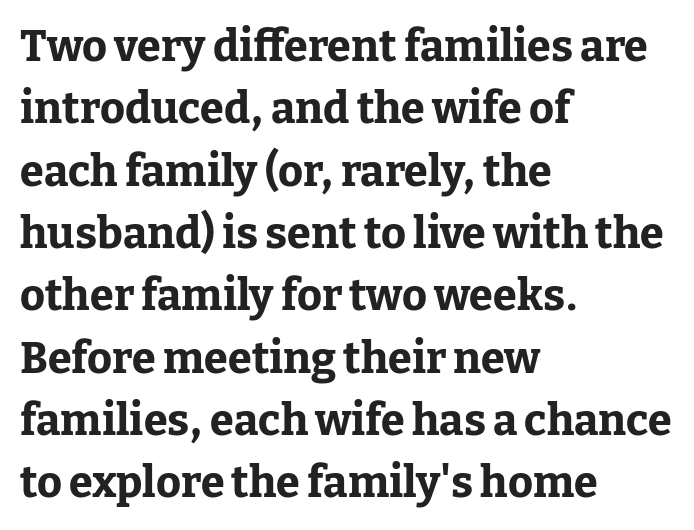
The image shows 43 px bold serif type, upright; set left-aligned, normal line spacing (1.45x), normal letter spacing, not underlined; low stroke contrast and a medium x-height.
